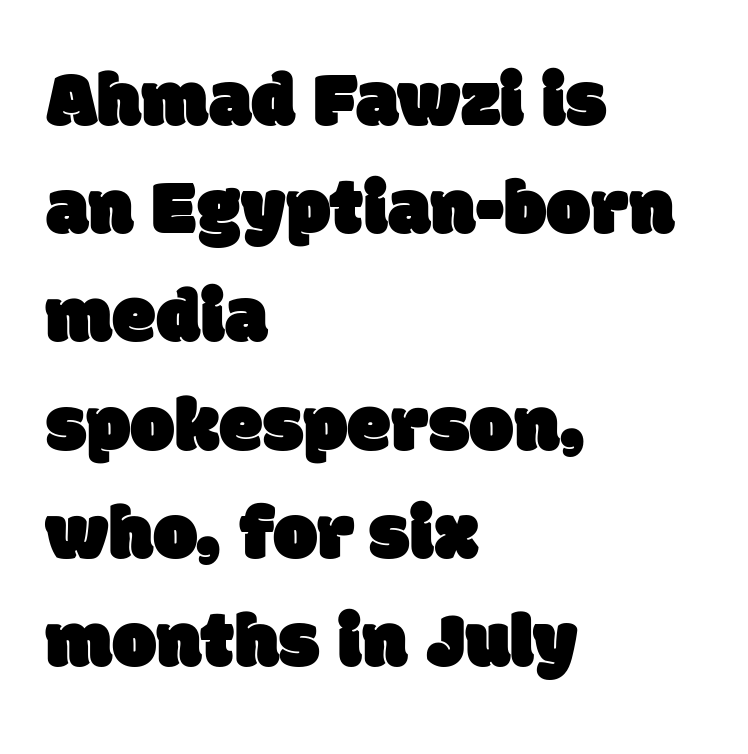
Q: Is the typeface a serif or a sans-serif typeface? A: Sans-serif.
Q: Is the text underlined? A: No.
Q: How is the paragraph aligned? A: Left-aligned.
Q: Is the spacing between letters normal or unusually wide? A: Normal.
Q: Is the spacing between lines tight, normal or loose? A: Normal.
Q: Width (condensed, normal, or wide)? A: Normal.
Q: Stroke contrast? A: Low.
Q: x-height? A: Large.
Q: Monospaced? A: No.
